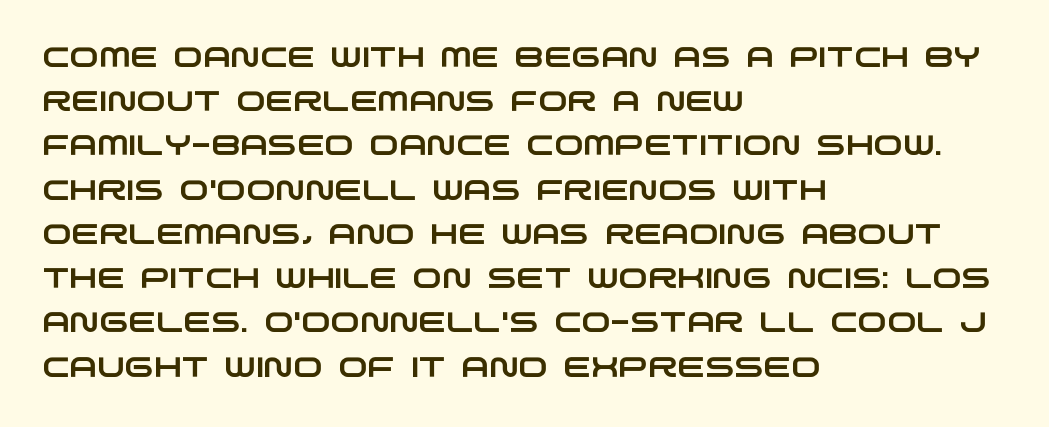
The image shows 28 px wide sans-serif type; set left-aligned, normal line spacing (1.58x), normal letter spacing, not underlined; low stroke contrast and a large x-height.
